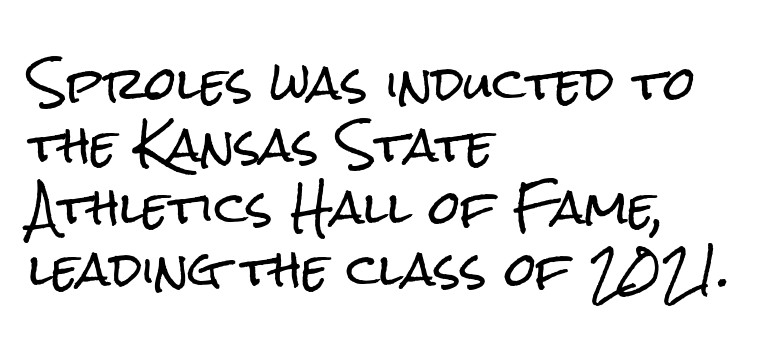
Q: Is the text italic (slanted)? A: No, it is upright.
Q: Is the typeface a serif or a sans-serif typeface? A: Sans-serif.
Q: Is the text underlined? A: No.
Q: How is the paragraph aligned? A: Left-aligned.
Q: Is the spacing between letters normal or unusually wide? A: Normal.
Q: Is the spacing between lines tight, normal or loose? A: Normal.
Q: Width (condensed, normal, or wide)? A: Condensed.
Q: Stroke contrast? A: Low.
Q: x-height? A: Medium.
Q: Monospaced? A: No.
